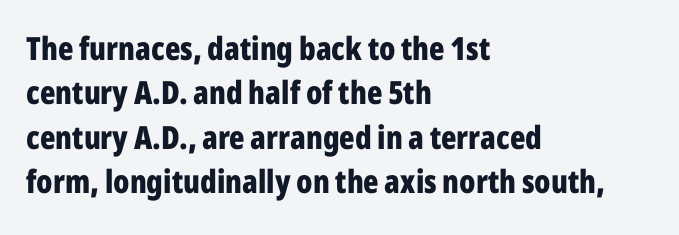
Q: Is the text bold? A: Yes.
Q: Is the text italic (slanted)? A: No, it is upright.
Q: Is the typeface a serif or a sans-serif typeface? A: Sans-serif.
Q: Is the text underlined? A: No.
Q: How is the paragraph aligned? A: Left-aligned.
Q: Is the spacing between letters normal or unusually wide? A: Normal.
Q: Is the spacing between lines tight, normal or loose? A: Normal.
Q: Width (condensed, normal, or wide)? A: Condensed.
Q: Stroke contrast? A: Low.
Q: x-height? A: Medium.
Q: Monospaced? A: No.
